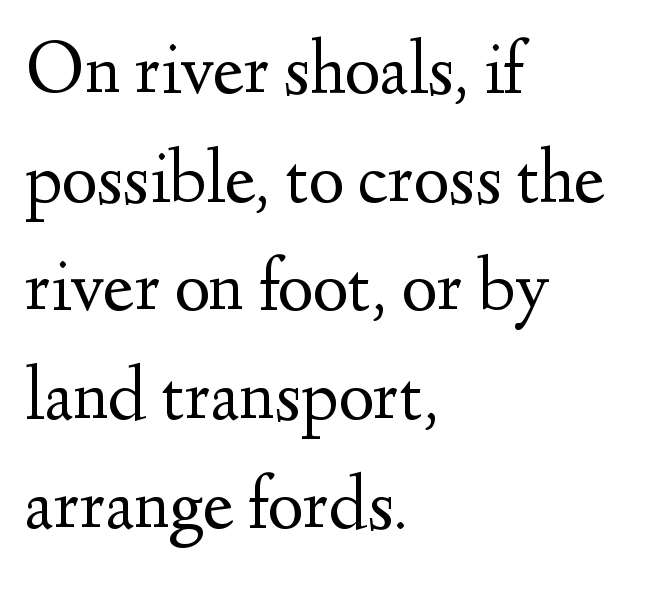
Short note: letters normally spaced. Leading matches the norm, producing a regular column. Is this a sans? No — the strokes have serifs. The face used here is proportionally spaced, like ordinary book or web type. Has an underline been added? It has not.
